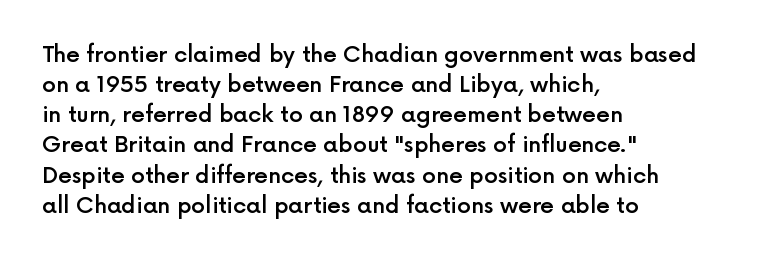
Q: Is the text bold? A: Semi-bold.
Q: Is the text italic (slanted)? A: No, it is upright.
Q: Is the text underlined? A: No.
Q: How is the paragraph aligned? A: Left-aligned.
Q: Is the spacing between letters normal or unusually wide? A: Normal.
Q: Is the spacing between lines tight, normal or loose? A: Normal.
